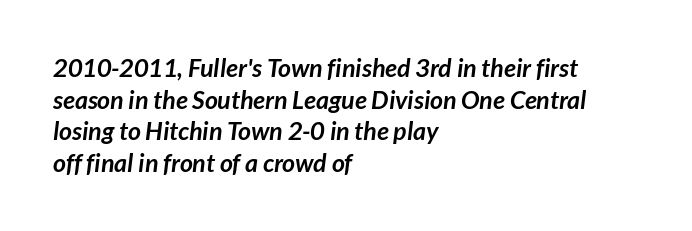
{"bold": "yes", "underline": "no", "align": "left", "line_spacing": "normal", "line_spacing_ratio": 1.27, "letter_spacing": "normal", "letter_spacing_em": 0.0, "glyph_px": 25}
